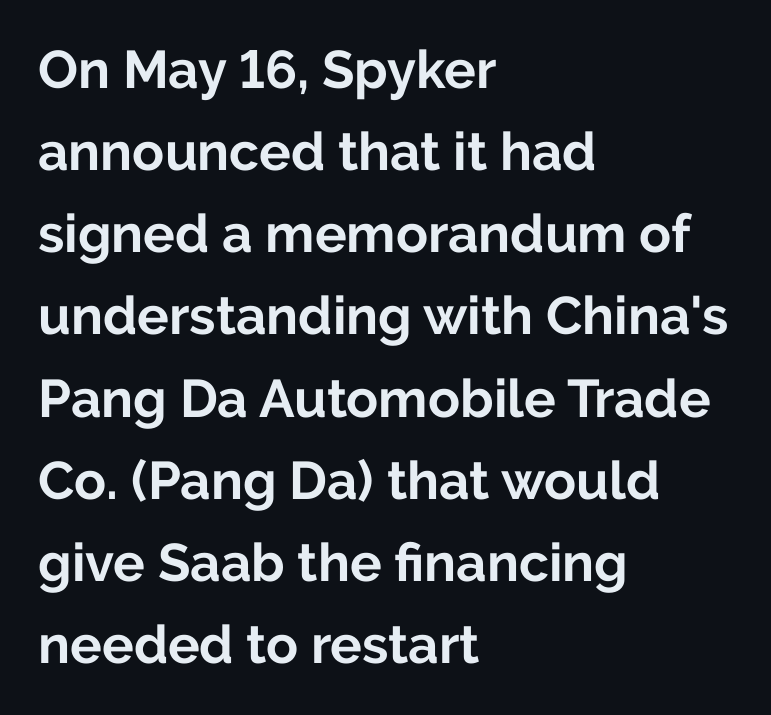
The image shows 53 px bold sans-serif type, upright; set left-aligned, normal line spacing (1.55x), normal letter spacing, not underlined; low stroke contrast and a medium x-height.
